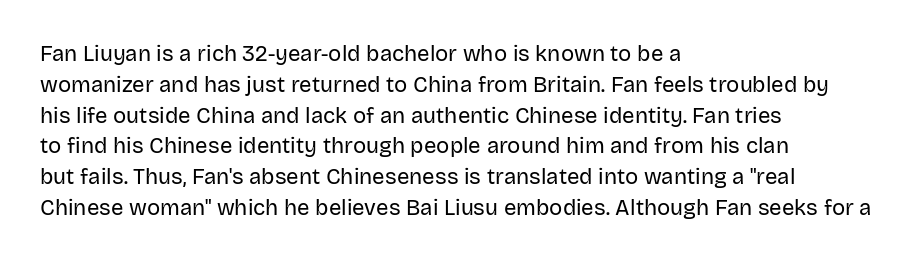
{"italic": "no", "bold": "no", "underline": "no", "align": "left", "line_spacing": "normal", "line_spacing_ratio": 1.4, "letter_spacing": "normal", "letter_spacing_em": 0.0, "glyph_px": 22}
